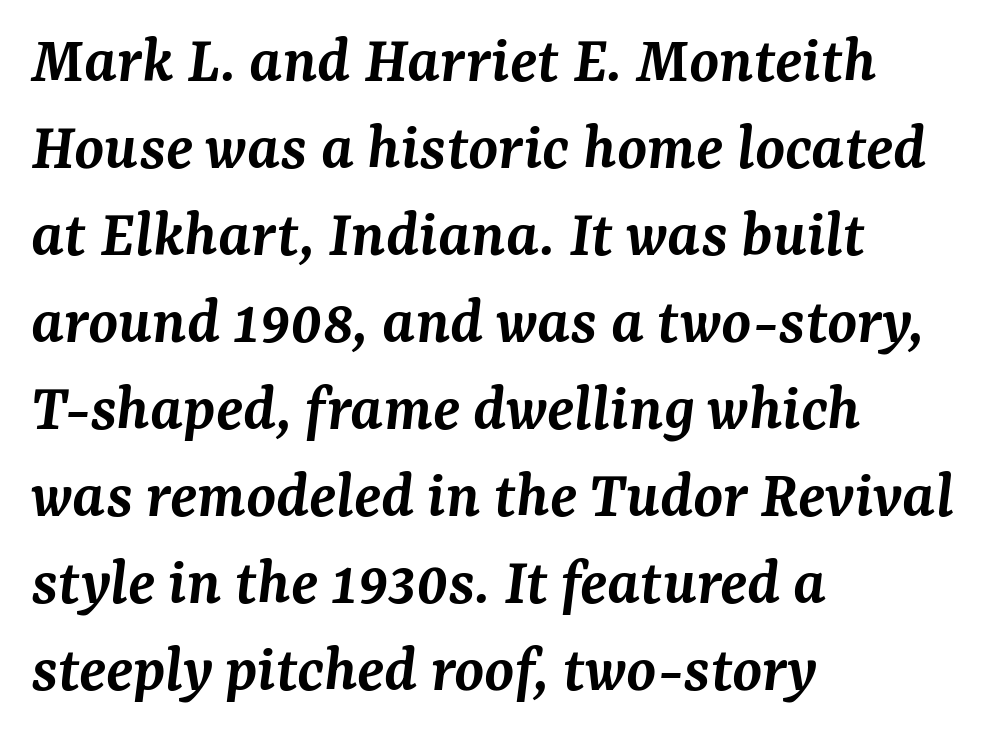
Q: Is the text bold? A: Semi-bold.
Q: Is the text italic (slanted)? A: Yes, it leans right by about 7 degrees.
Q: Is the typeface a serif or a sans-serif typeface? A: Serif.
Q: Is the text underlined? A: No.
Q: How is the paragraph aligned? A: Left-aligned.
Q: Is the spacing between letters normal or unusually wide? A: Normal.
Q: Is the spacing between lines tight, normal or loose? A: Normal.
Q: Width (condensed, normal, or wide)? A: Normal.
Q: Stroke contrast? A: Medium.
Q: x-height? A: Medium.
Q: Monospaced? A: No.
